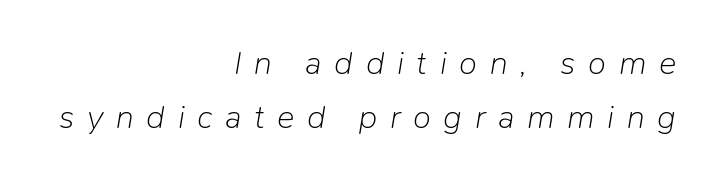
The passage shown is not bold in any degree. The setting favours the right margin, as signatures and pull-quotes sometimes do. The rendering uses a moderate line-height, typical for paragraphs. You could not count columns in this text — the font is proportionally spaced. Compared with typical body copy, the letter spacing here is much looser. The specimen omits any rule beneath the text block's lines.
